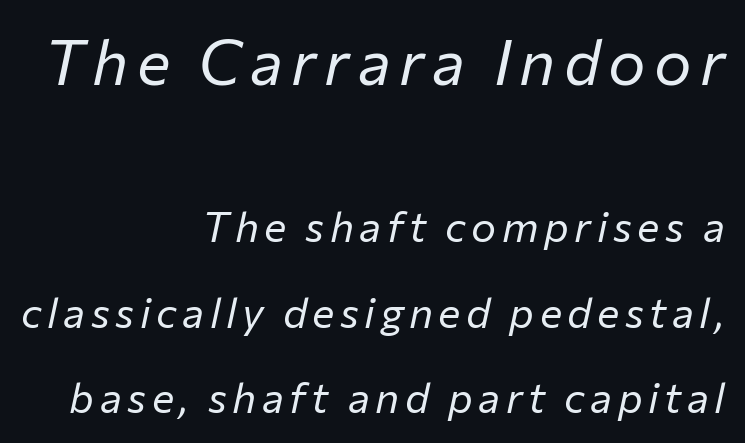
{"italic": "yes", "lean": "right", "slant_degrees": 12, "bold": "no", "weight": "regular", "width": "normal", "stroke_contrast": "low", "x_height": "medium", "monospaced": "no", "underline": "no", "align": "right", "line_spacing": "loose", "line_spacing_ratio": 2.04, "larger_block": "first", "size_ratio": 1.5, "glyph_px": 63}
